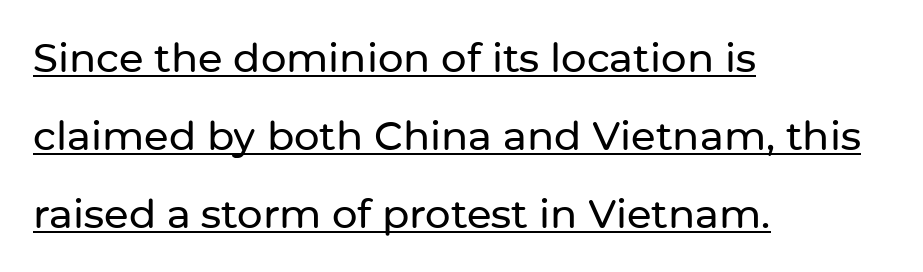
The image shows 40 px sans-serif type, upright; set left-aligned, loose line spacing (1.95x), normal letter spacing, underlined; low stroke contrast and a medium x-height.
